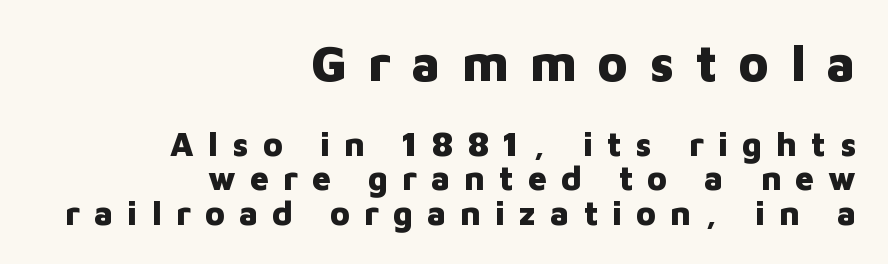
Q: Is the text bold? A: Yes.
Q: Is the text italic (slanted)? A: No, it is upright.
Q: Is the typeface a serif or a sans-serif typeface? A: Sans-serif.
Q: Is the text underlined? A: No.
Q: How is the paragraph aligned? A: Right-aligned.
Q: Is the spacing between letters normal or unusually wide? A: Unusually wide.
Q: Is the spacing between lines tight, normal or loose? A: Tight.
Q: Which block of text is set in a larger size, the first (top) or the second (bottom)? A: The first (top) one.
Q: Width (condensed, normal, or wide)? A: Normal.
Q: Stroke contrast? A: Low.
Q: x-height? A: Medium.
Q: Monospaced? A: No.
